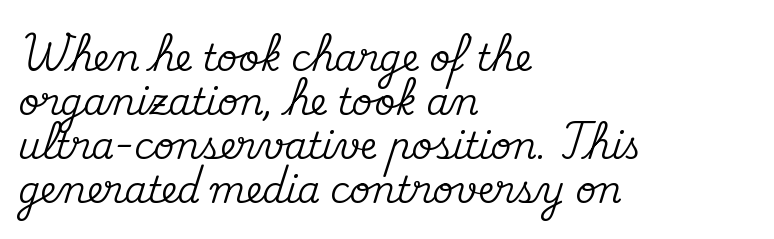
{"serif": "yes", "width": "normal", "stroke_contrast": "medium", "x_height": "small", "monospaced": "no", "underline": "no", "align": "left", "line_spacing_ratio": 1.22, "letter_spacing": "normal", "letter_spacing_em": 0.0, "glyph_px": 36}
